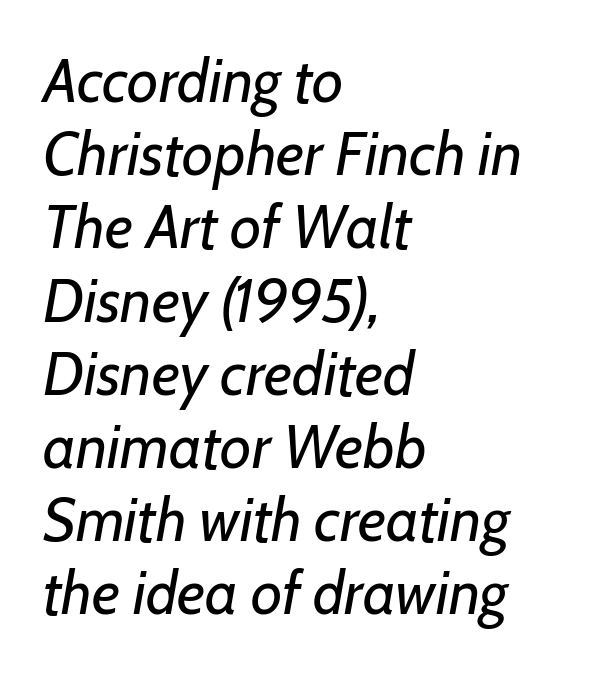
There is no visible air inserted between adjacent glyphs. Underlining? Definitely not there. The font's italic variant was chosen for this text. Heaviness? Minimal to ordinary, like unemphasized prose. Compared with a centered layout, this one pins lines to the left instead.
